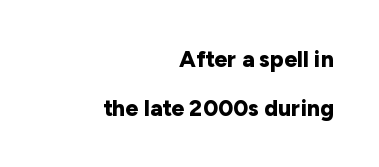
Regarding leading, the lines here are spaced well apart. Teacher's note: observe the even right margin — that is flush-right alignment. The strokes are fattened all the way to bold. Students, note that the glyphs here touch the page at normal intervals. Is there any slant? The stems are plumb. Letters rest on an invisible, unmarked baseline.
